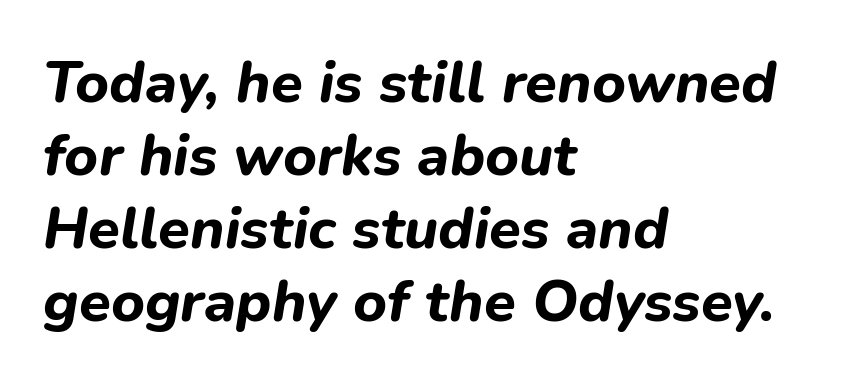
The image shows 58 px bold type, italic (leaning right); set left-aligned, normal line spacing (1.26x), normal letter spacing, not underlined; low stroke contrast and a medium x-height.
